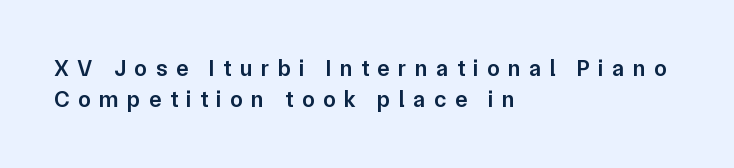
The image shows 23 px text type, upright; set left-aligned, normal line spacing (1.35x), unusually wide letter spacing (+0.37 em), not underlined.
